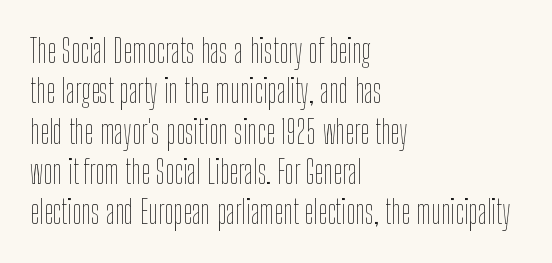
The image shows 33 px thin, condensed type, upright; set left-aligned, line spacing 1.22x, normal letter spacing, not underlined; low stroke contrast and a medium x-height.
